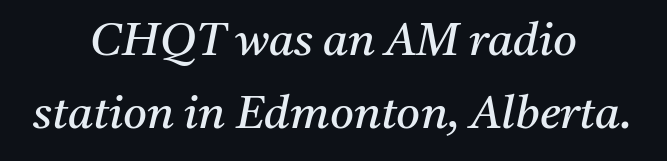
The image shows 46 px regular-weight serif type, italic (leaning right); set centered, normal line spacing (1.59x), normal letter spacing, not underlined; medium stroke contrast and a medium x-height.
